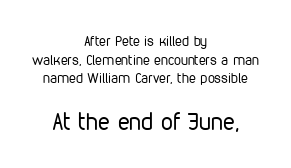
{"italic": "no", "bold": "no", "underline": "no", "align": "center", "line_spacing": "normal", "line_spacing_ratio": 1.33, "letter_spacing": "normal", "letter_spacing_em": 0.0, "larger_block": "second", "size_ratio": 1.71, "glyph_px": 24}
